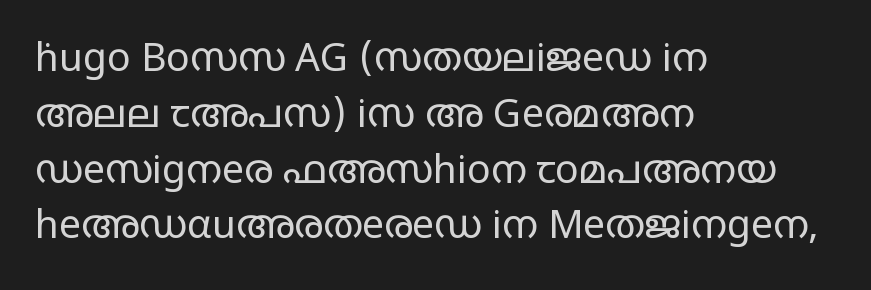
Check under the words: just untouched page. The passage shown has conventional tracking throughout. Evenly set lines give the paragraph a standard silhouette. This sample has the flowing, uneven cadence of proportional lettering.
